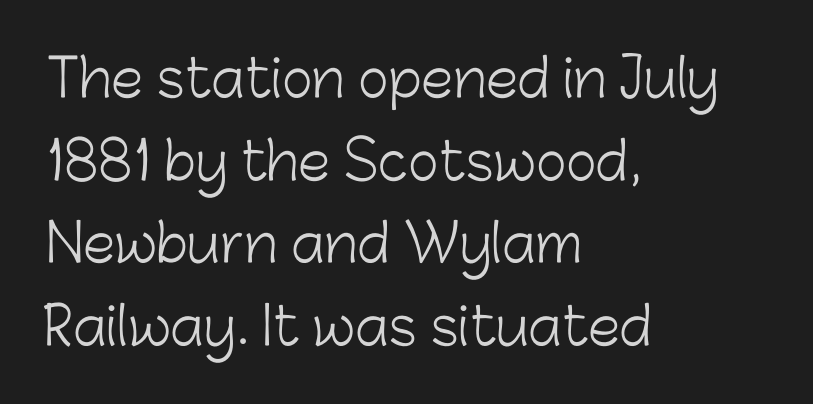
The image shows 52 px light sans-serif type, upright; set left-aligned, normal line spacing (1.59x), normal letter spacing, not underlined; low stroke contrast and a medium x-height.
